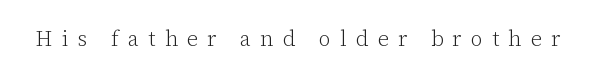
The image shows 21 px text type, upright; set unusually wide letter spacing (+0.44 em), not underlined.
